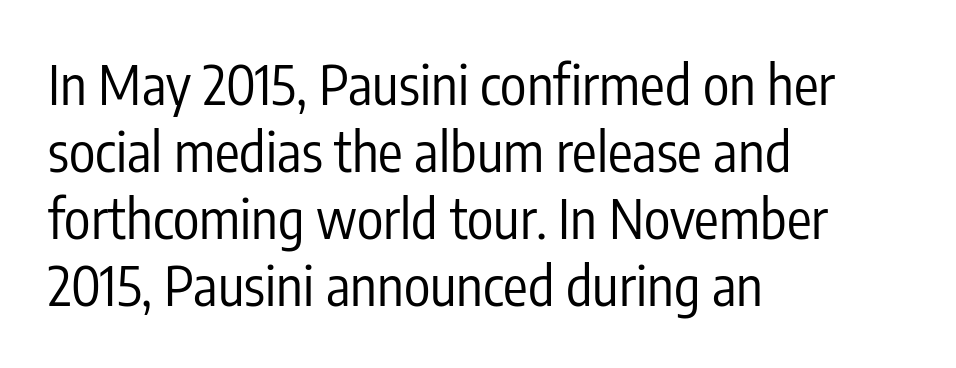
{"serif": "no", "italic": "no", "bold": "no", "weight": "regular", "width": "condensed", "stroke_contrast": "low", "x_height": "medium", "monospaced": "no", "underline": "no", "align": "left", "line_spacing_ratio": 1.22, "letter_spacing": "normal", "letter_spacing_em": 0.0, "glyph_px": 55}
